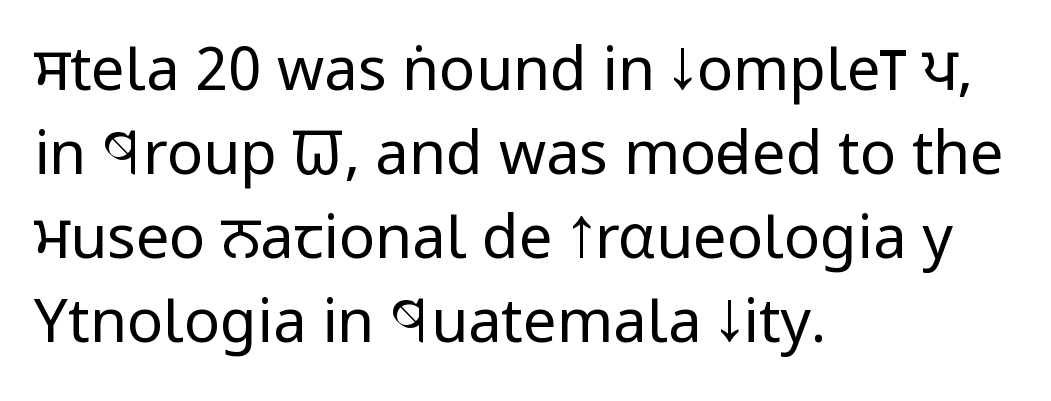
{"serif": "no", "italic": "no", "bold": "no", "weight": "regular", "width": "condensed", "stroke_contrast": "low", "x_height": "large", "monospaced": "no", "underline": "no", "align": "left", "line_spacing": "normal", "line_spacing_ratio": 1.4, "letter_spacing": "normal", "letter_spacing_em": 0.0, "glyph_px": 60}
